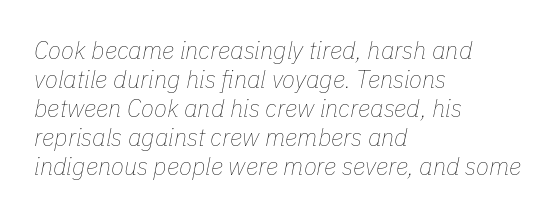
Q: Is the text bold? A: No.
Q: Is the text italic (slanted)? A: Yes, it leans right by about 11 degrees.
Q: Is the text underlined? A: No.
Q: How is the paragraph aligned? A: Left-aligned.
Q: Is the spacing between letters normal or unusually wide? A: Normal.
